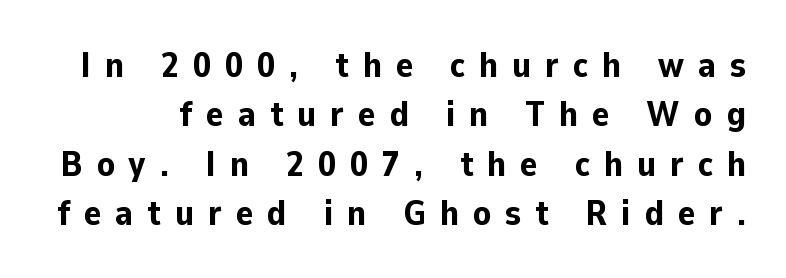
Q: Is the text bold? A: Yes.
Q: Is the text italic (slanted)? A: No, it is upright.
Q: Is the typeface a serif or a sans-serif typeface? A: Sans-serif.
Q: Is the text underlined? A: No.
Q: Is the spacing between letters normal or unusually wide? A: Unusually wide.
Q: Is the spacing between lines tight, normal or loose? A: Normal.
Q: Width (condensed, normal, or wide)? A: Normal.
Q: Stroke contrast? A: Low.
Q: x-height? A: Medium.
Q: Monospaced? A: No.
